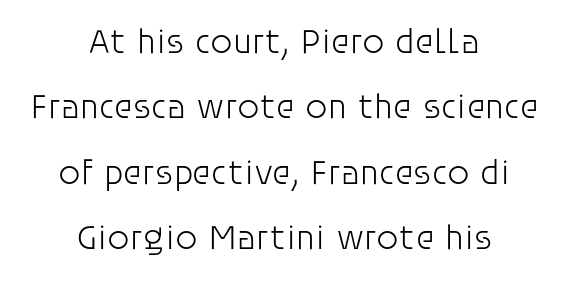
Q: Is the text bold? A: No.
Q: Is the text italic (slanted)? A: No, it is upright.
Q: Is the typeface a serif or a sans-serif typeface? A: Sans-serif.
Q: Is the text underlined? A: No.
Q: How is the paragraph aligned? A: Centered.
Q: Is the spacing between letters normal or unusually wide? A: Normal.
Q: Width (condensed, normal, or wide)? A: Normal.
Q: Stroke contrast? A: Low.
Q: x-height? A: Large.
Q: Monospaced? A: No.
